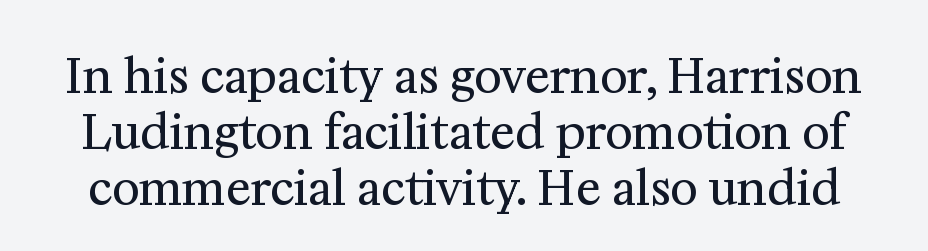
{"serif": "yes", "italic": "no", "bold": "no", "weight": "regular", "width": "normal", "stroke_contrast": "medium", "x_height": "medium", "monospaced": "no", "underline": "no", "line_spacing_ratio": 1.19, "letter_spacing": "normal", "letter_spacing_em": 0.0, "glyph_px": 47}
